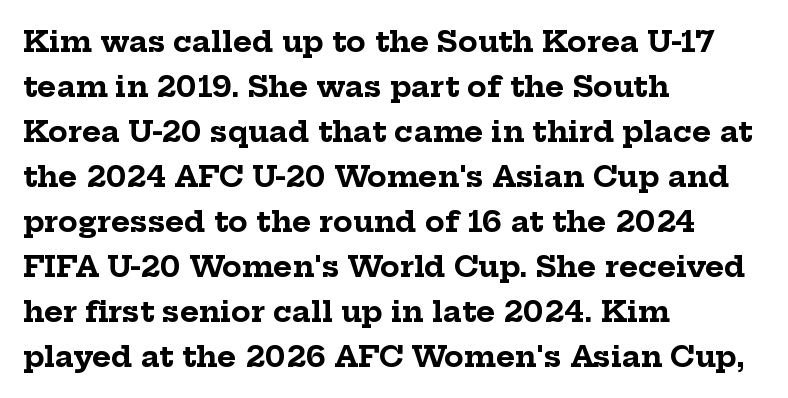
Q: Is the text bold? A: Yes.
Q: Is the text italic (slanted)? A: No, it is upright.
Q: Is the typeface a serif or a sans-serif typeface? A: Serif.
Q: Is the text underlined? A: No.
Q: How is the paragraph aligned? A: Left-aligned.
Q: Is the spacing between letters normal or unusually wide? A: Normal.
Q: Is the spacing between lines tight, normal or loose? A: Normal.
Q: Width (condensed, normal, or wide)? A: Normal.
Q: Stroke contrast? A: Low.
Q: x-height? A: Medium.
Q: Monospaced? A: No.
